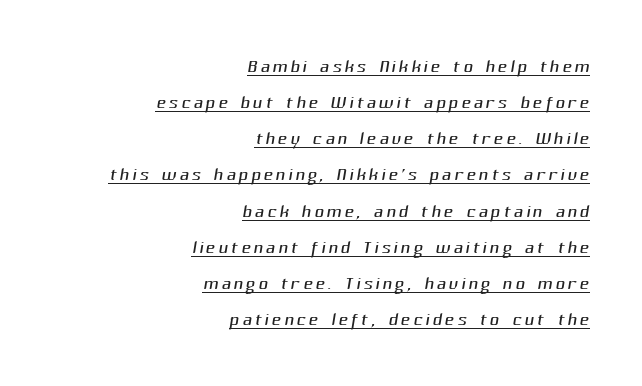
Weight: in the light-to-regular range. Visually the block forms a straight wall on the right and a jagged coastline on the left. Vertically, the passage feels balanced, rows spaced as you'd expect. Underline: present.
